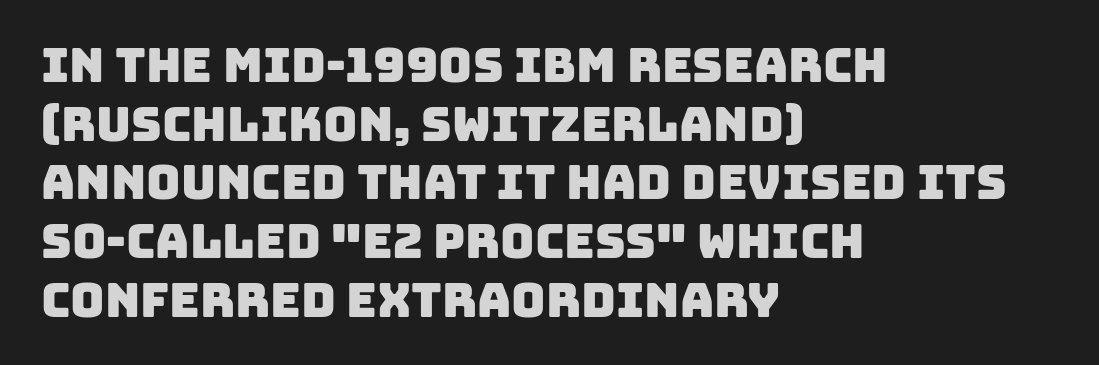
Words appear dense and cohesive because spacing is normal. The block of text has a typical density, with ordinary space between rows. The space beneath each line is pristine and unruled. Left-aligned paragraph, ragged on the right.
